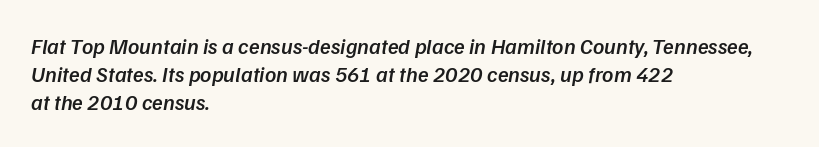
The letterforms sit shoulder to shoulder at normal distance. Plain, unruled lines of type. The block of text has a typical density, with ordinary space between rows. The face used here is a semibold: visibly heavier than regular, lighter than bold.
